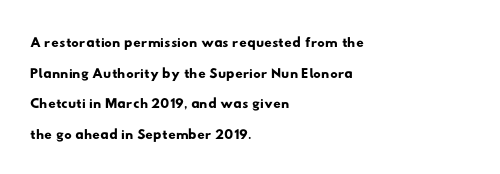
Honestly, the letter spacing is just normal — you wouldn't notice it. Is there much room between lines? A standard amount, neither cramped nor airy. Horizontal alignment here is leftward, the default for most running prose. Glance below the letters and you will spot only blank space.
